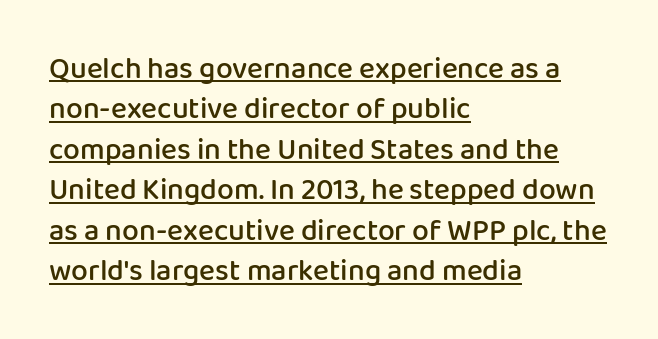
Q: Is the text bold? A: Semi-bold.
Q: Is the text italic (slanted)? A: No, it is upright.
Q: Is the typeface a serif or a sans-serif typeface? A: Sans-serif.
Q: Is the text underlined? A: Yes.
Q: How is the paragraph aligned? A: Left-aligned.
Q: Is the spacing between letters normal or unusually wide? A: Normal.
Q: Is the spacing between lines tight, normal or loose? A: Normal.
Q: Width (condensed, normal, or wide)? A: Normal.
Q: Stroke contrast? A: Low.
Q: x-height? A: Medium.
Q: Monospaced? A: No.
